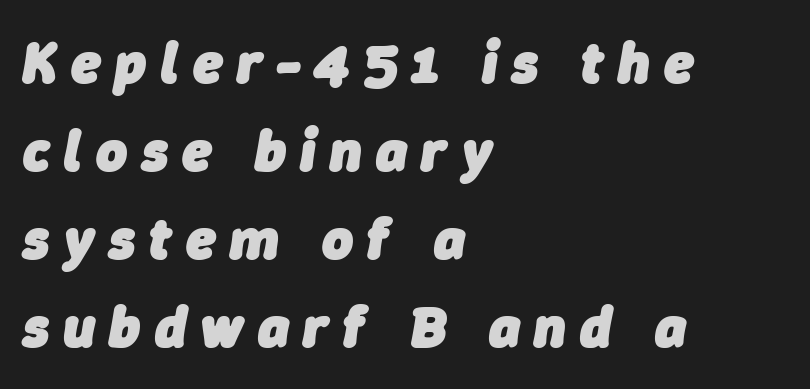
{"italic": "yes", "lean": "right", "slant_degrees": 9, "bold": "yes", "weight": "heavy", "width": "normal", "stroke_contrast": "low", "x_height": "medium", "monospaced": "no", "underline": "no", "align": "left", "line_spacing": "normal", "line_spacing_ratio": 1.49, "letter_spacing": "wide", "letter_spacing_em": 0.24, "glyph_px": 59}
